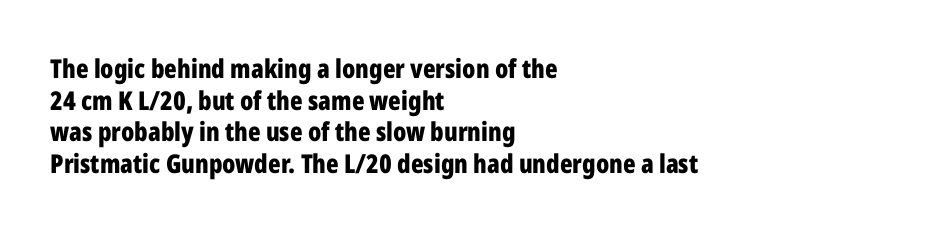
{"italic": "no", "bold": "yes", "underline": "no", "align": "left", "line_spacing_ratio": 1.22, "letter_spacing": "normal", "letter_spacing_em": 0.0, "glyph_px": 26}
